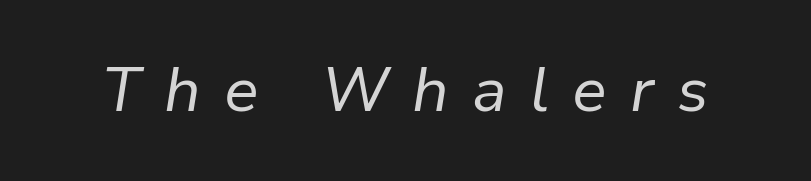
Q: Is the text bold? A: No.
Q: Is the text italic (slanted)? A: Yes, it leans right by about 9 degrees.
Q: Is the text underlined? A: No.
Q: Is the spacing between letters normal or unusually wide? A: Unusually wide.
Q: Width (condensed, normal, or wide)? A: Normal.
Q: Stroke contrast? A: Low.
Q: x-height? A: Medium.
Q: Monospaced? A: No.
